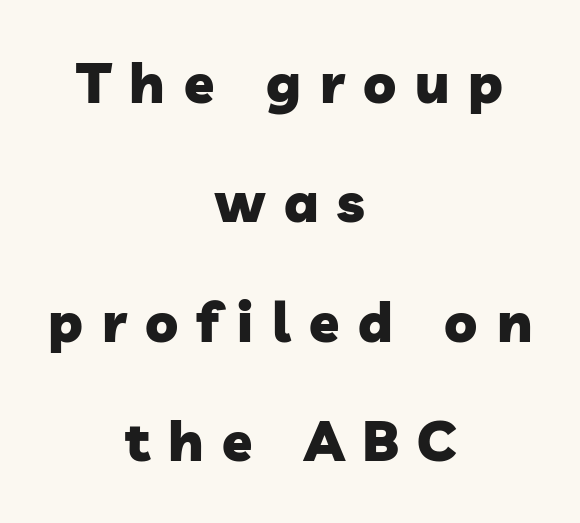
The image shows 55 px heavy sans-serif type; set centered, loose line spacing (2.17x), unusually wide letter spacing (+0.34 em), not underlined; low stroke contrast and a medium x-height.
